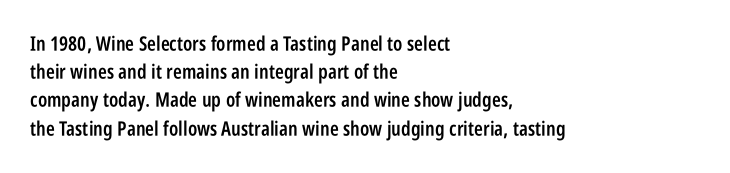
The image shows 20 px text type, upright; set left-aligned, normal line spacing (1.41x), normal letter spacing, not underlined.
